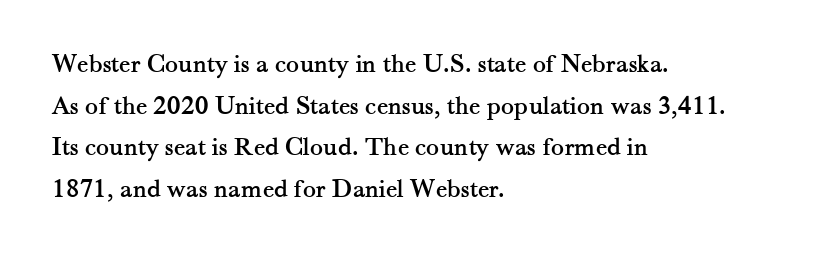
The image shows 27 px text type, upright; set left-aligned, normal line spacing (1.54x), normal letter spacing, not underlined.
